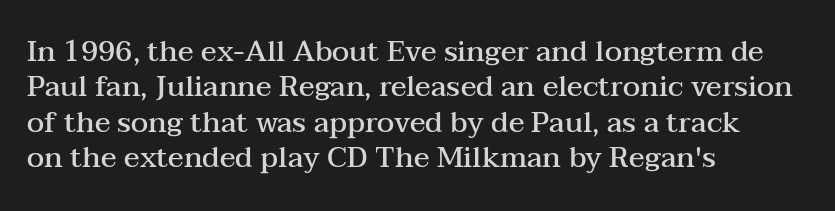
{"serif": "yes", "italic": "no", "bold": "semi", "weight": "semibold", "width": "wide", "stroke_contrast": "medium", "x_height": "medium", "monospaced": "no", "underline": "no", "align": "left", "line_spacing_ratio": 1.22, "letter_spacing": "normal", "letter_spacing_em": 0.0, "glyph_px": 29}
